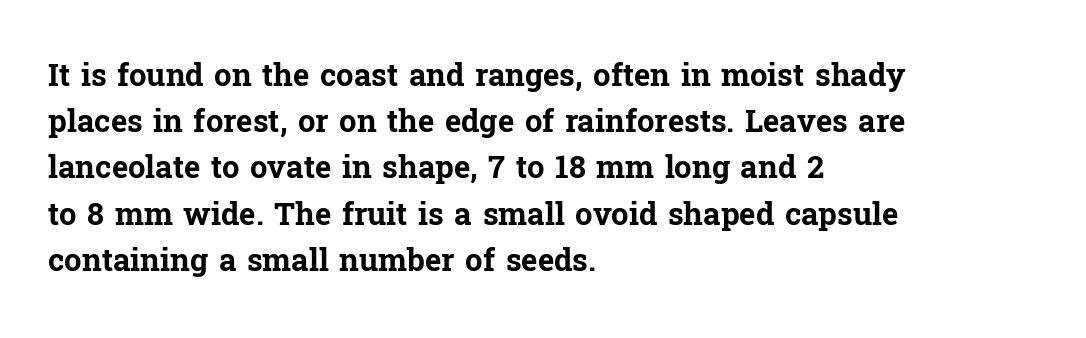
{"serif": "yes", "italic": "no", "bold": "yes", "weight": "bold", "width": "normal", "stroke_contrast": "low", "x_height": "medium", "monospaced": "no", "underline": "no", "align": "left", "line_spacing": "normal", "line_spacing_ratio": 1.49, "letter_spacing": "normal", "letter_spacing_em": 0.0, "glyph_px": 31}
